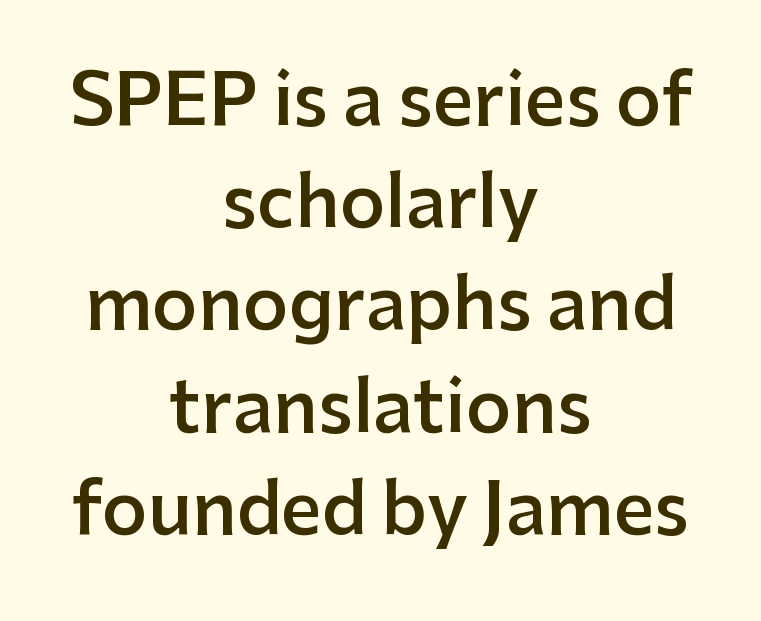
{"serif": "no", "italic": "no", "bold": "semi", "weight": "semibold", "width": "normal", "stroke_contrast": "low", "x_height": "medium", "monospaced": "no", "underline": "no", "align": "center", "line_spacing": "normal", "line_spacing_ratio": 1.44, "letter_spacing": "normal", "letter_spacing_em": 0.0, "glyph_px": 71}
